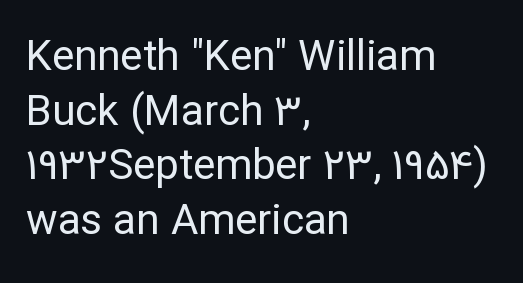
These lines stack with their left ends in a neat column. Is the stroke heavy? The answer is a plain regular-or-lighter. To sum up the face: it is a sans, with no serifs. A typesetter would call this proportional, since set widths differ per character.
